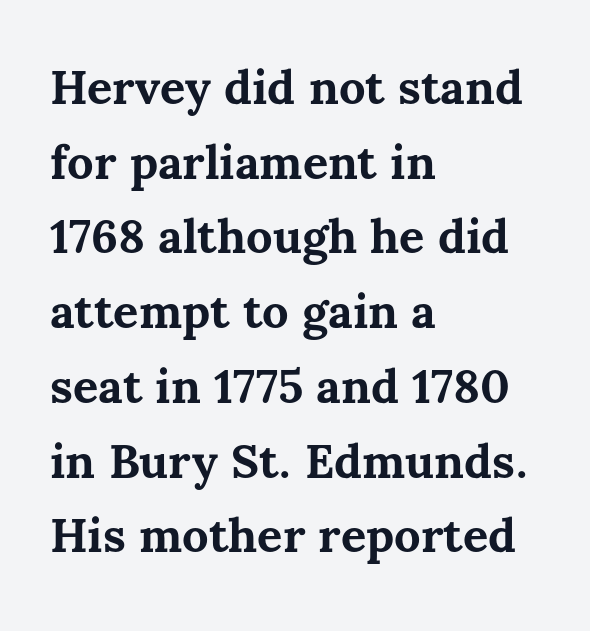
{"italic": "no", "bold": "yes", "weight": "bold", "width": "normal", "stroke_contrast": "medium", "x_height": "medium", "monospaced": "no", "underline": "no", "align": "left", "line_spacing": "normal", "line_spacing_ratio": 1.59, "letter_spacing": "normal", "letter_spacing_em": 0.0, "glyph_px": 47}
